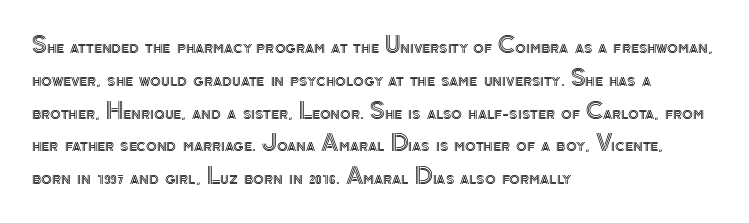
{"italic": "no", "underline": "no", "align": "left", "line_spacing": "normal", "line_spacing_ratio": 1.49, "letter_spacing": "normal", "letter_spacing_em": 0.0, "glyph_px": 22}
